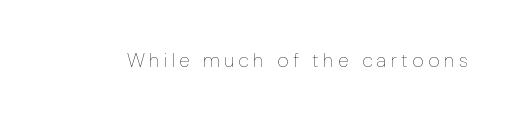
Unmarked baselines from the first word to the last. The letters look calm and open, with moderate or lighter stems. The letterforms stand isolated, each surrounded by extra space. A typesetter would mark this as roman, not italic.
